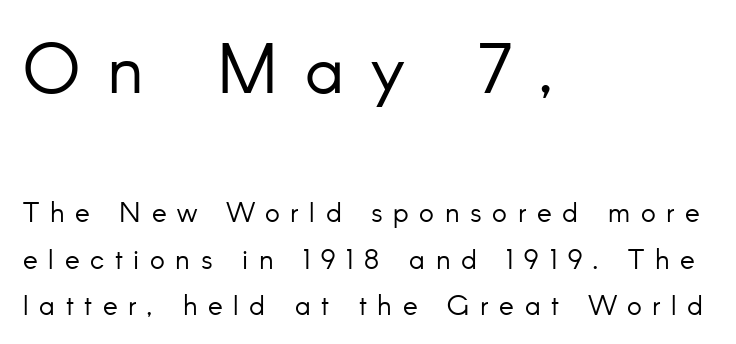
Q: Is the text bold? A: No.
Q: Is the text italic (slanted)? A: No, it is upright.
Q: Is the typeface a serif or a sans-serif typeface? A: Sans-serif.
Q: Is the text underlined? A: No.
Q: How is the paragraph aligned? A: Left-aligned.
Q: Is the spacing between letters normal or unusually wide? A: Unusually wide.
Q: Is the spacing between lines tight, normal or loose? A: Normal.
Q: Which block of text is set in a larger size, the first (top) or the second (bottom)? A: The first (top) one.
Q: Width (condensed, normal, or wide)? A: Normal.
Q: Stroke contrast? A: Low.
Q: x-height? A: Small.
Q: Monospaced? A: No.
